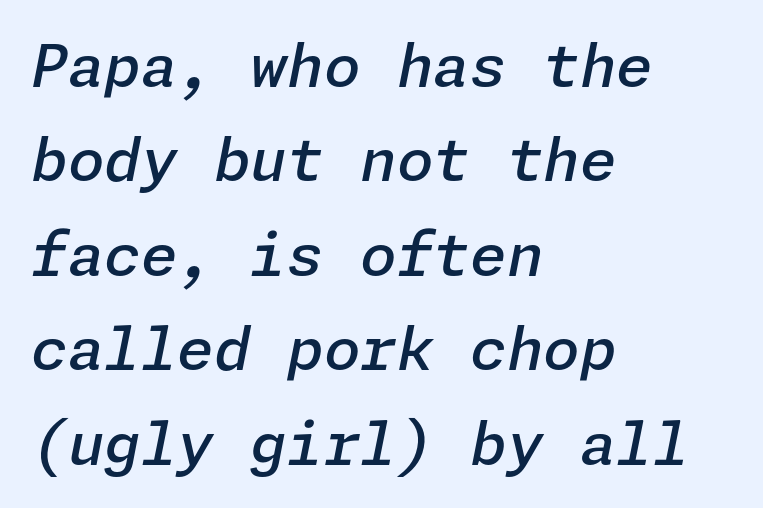
Q: Is the text bold? A: Semi-bold.
Q: Is the text italic (slanted)? A: Yes, it leans right by about 11 degrees.
Q: Is the text underlined? A: No.
Q: How is the paragraph aligned? A: Left-aligned.
Q: Is the spacing between letters normal or unusually wide? A: Normal.
Q: Is the spacing between lines tight, normal or loose? A: Normal.
Q: Width (condensed, normal, or wide)? A: Normal.
Q: Stroke contrast? A: Low.
Q: x-height? A: Medium.
